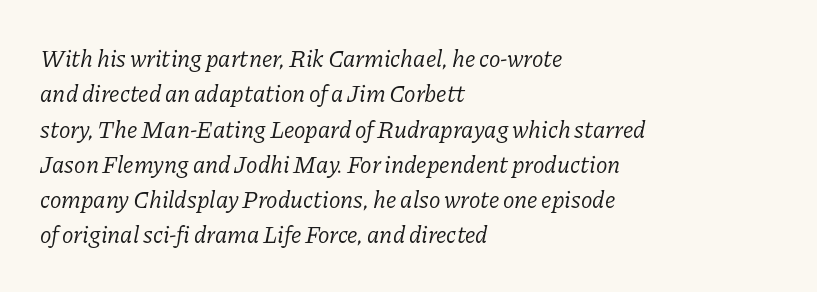
{"italic": "yes", "lean": "right", "slant_degrees": 11, "bold": "no", "underline": "no", "align": "left", "line_spacing": "normal", "line_spacing_ratio": 1.47, "letter_spacing": "normal", "letter_spacing_em": 0.0, "glyph_px": 24}
